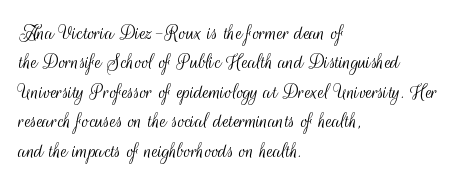
The face used here is rendered with its standard letterfit. The setting favours the left margin, as ordinary paragraphs usually do. This is not heavy type; no bold has been used. Interline gaps are of average width in this sample.
